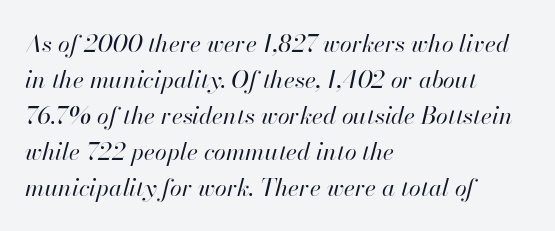
The image shows 24 px text type, italic (leaning right); set left-aligned, normal line spacing (1.5x), normal letter spacing, not underlined.
